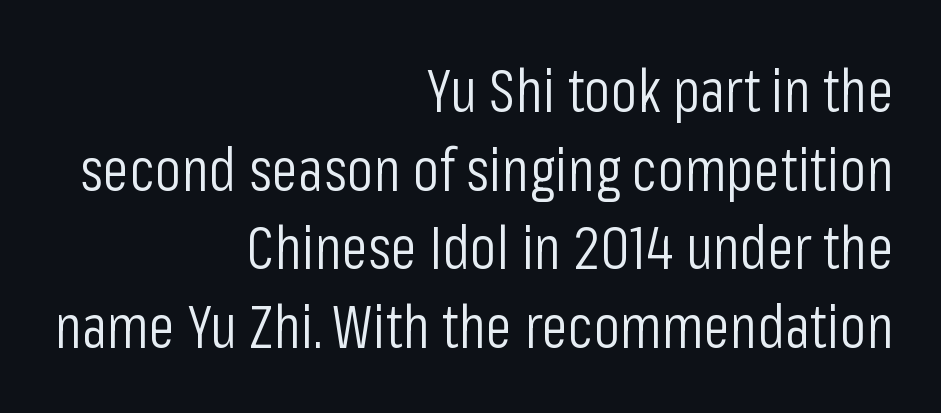
The image shows 60 px light, condensed sans-serif type, upright; set right-aligned, normal line spacing (1.31x), normal letter spacing, not underlined; low stroke contrast and a medium x-height.
